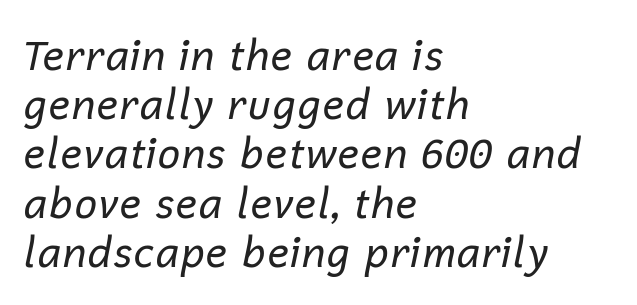
The image shows 41 px regular-weight type, italic (leaning right); set left-aligned, line spacing 1.2x, normal letter spacing, not underlined; low stroke contrast and a medium x-height.
